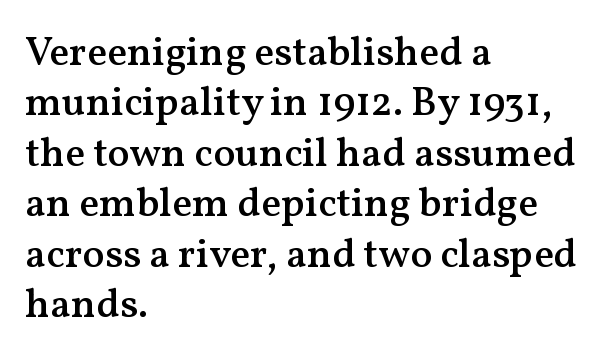
{"serif": "yes", "italic": "no", "bold": "semi", "weight": "semibold", "width": "normal", "stroke_contrast": "medium", "x_height": "medium", "monospaced": "no", "underline": "no", "align": "left", "line_spacing_ratio": 1.23, "letter_spacing": "normal", "letter_spacing_em": 0.0, "glyph_px": 41}
